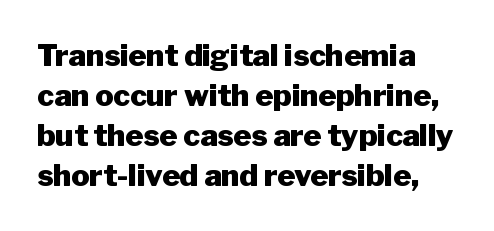
{"serif": "no", "italic": "no", "bold": "yes", "weight": "heavy", "width": "normal", "stroke_contrast": "low", "x_height": "medium", "monospaced": "no", "underline": "no", "align": "left", "line_spacing": "normal", "line_spacing_ratio": 1.33, "letter_spacing": "normal", "letter_spacing_em": 0.0, "glyph_px": 30}
